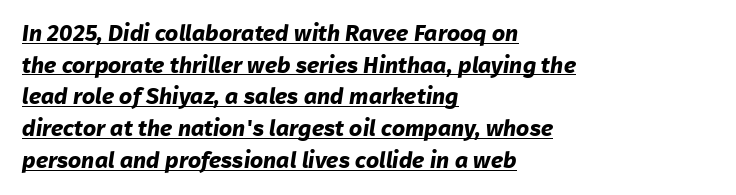
{"bold": "yes", "underline": "yes", "align": "left", "line_spacing": "normal", "line_spacing_ratio": 1.38, "letter_spacing": "normal", "letter_spacing_em": 0.0, "glyph_px": 23}
